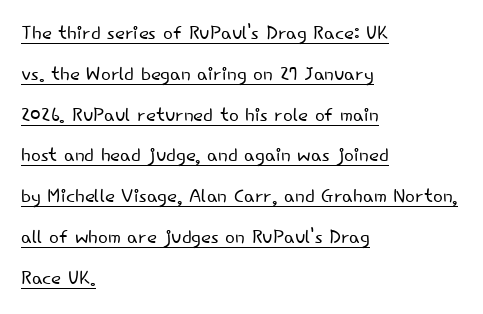
Q: Is the text bold? A: No.
Q: Is the text italic (slanted)? A: No, it is upright.
Q: Is the text underlined? A: Yes.
Q: How is the paragraph aligned? A: Left-aligned.
Q: Is the spacing between letters normal or unusually wide? A: Normal.
Q: Is the spacing between lines tight, normal or loose? A: Normal.
